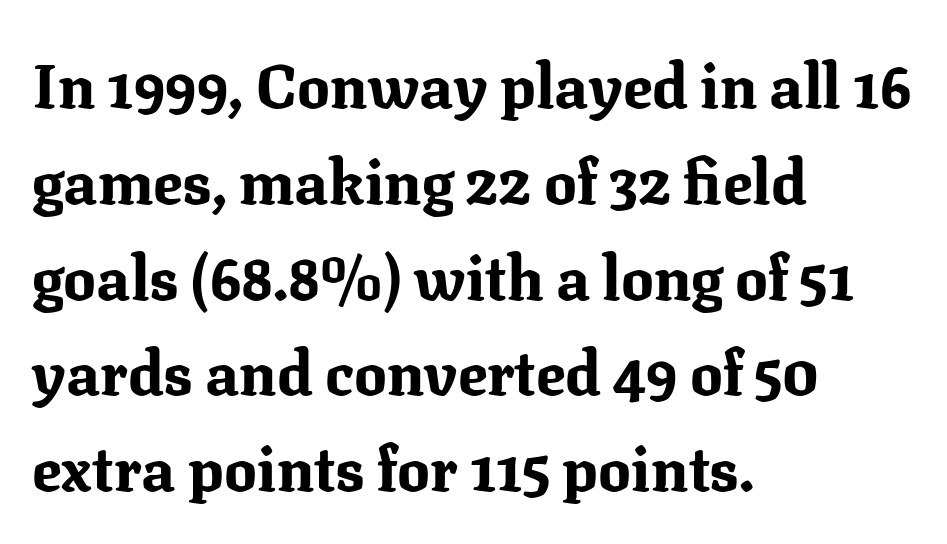
{"serif": "yes", "italic": "no", "bold": "yes", "weight": "bold", "width": "normal", "stroke_contrast": "medium", "x_height": "medium", "monospaced": "no", "underline": "no", "align": "left", "line_spacing": "normal", "line_spacing_ratio": 1.57, "letter_spacing": "normal", "letter_spacing_em": 0.0, "glyph_px": 61}
